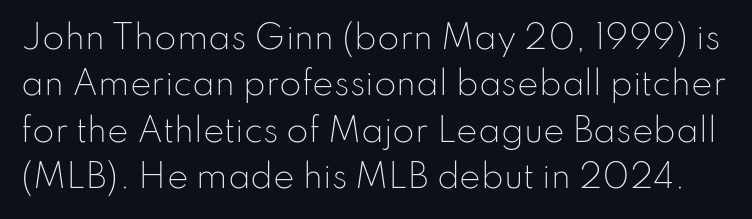
The image shows 32 px light sans-serif type, upright; set normal line spacing (1.45x), normal letter spacing, not underlined; low stroke contrast and a small x-height.
